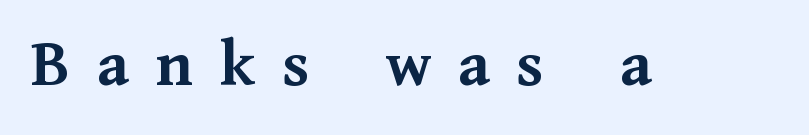
{"serif": "yes", "italic": "no", "bold": "yes", "weight": "semibold", "width": "normal", "stroke_contrast": "medium", "x_height": "medium", "monospaced": "no", "underline": "no", "letter_spacing": "wide", "letter_spacing_em": 0.39, "glyph_px": 68}
